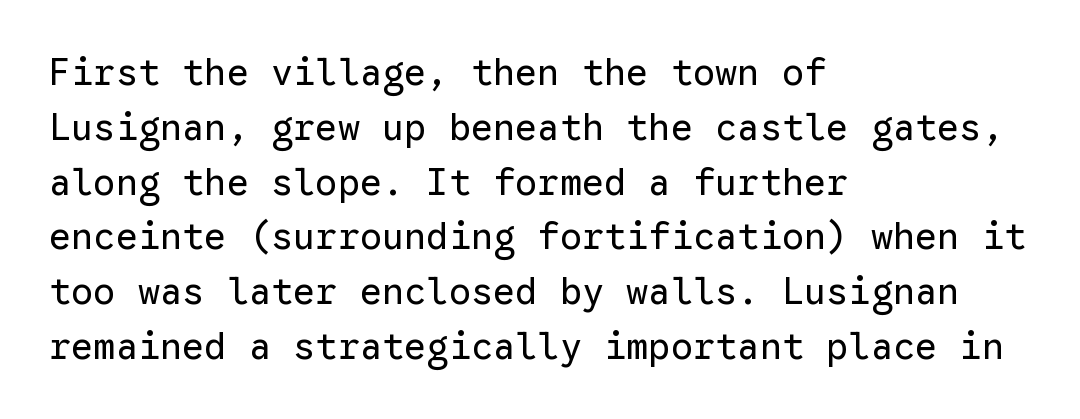
Quick note: interline space is typical. Every character here occupies the same horizontal width, giving the sample a typewriter-like rhythm. This sample uses an upright cut, with every glyph sitting square on the baseline. These lines are composed in type without serifs.
